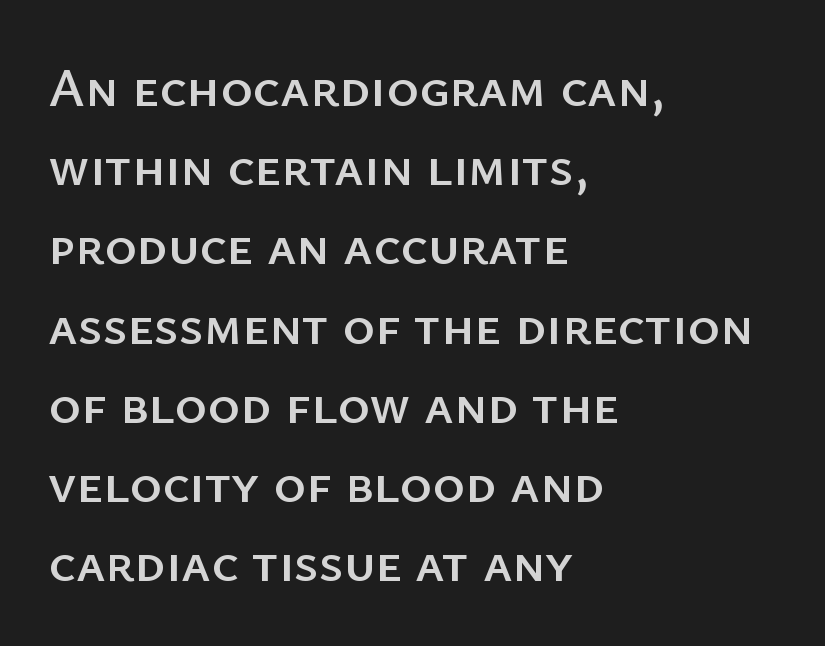
The image shows 55 px sans-serif type, upright; set left-aligned, normal line spacing (1.44x), normal letter spacing, not underlined; low stroke contrast and a medium x-height.
